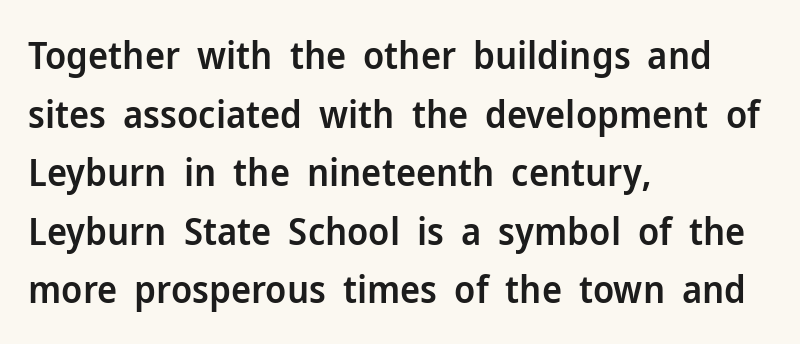
The image shows 38 px semibold sans-serif type, upright; set left-aligned, normal line spacing (1.54x), normal letter spacing, not underlined; low stroke contrast and a medium x-height.
